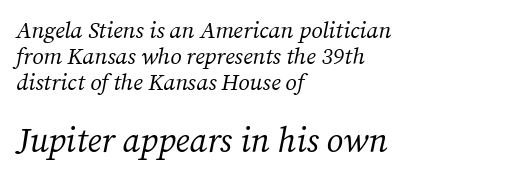
The font sits on the lighter half of the weight spectrum, regular included. You could not count columns in this text — the font is proportionally spaced. Compared with typical paragraphs, the rows here are closer together. The rendering enlarges the type as you move from the upper chunk to the lower. The space directly below the letters is spotless.
